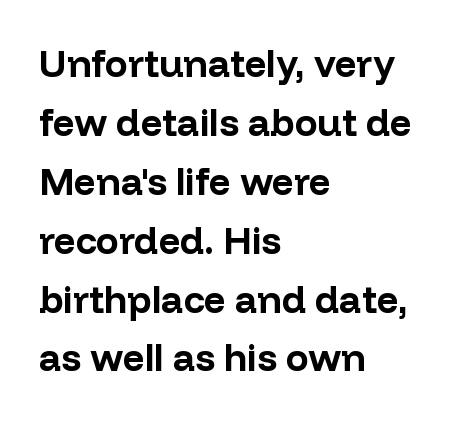
Q: Is the text bold? A: Yes.
Q: Is the text italic (slanted)? A: No, it is upright.
Q: Is the typeface a serif or a sans-serif typeface? A: Sans-serif.
Q: Is the text underlined? A: No.
Q: How is the paragraph aligned? A: Left-aligned.
Q: Is the spacing between letters normal or unusually wide? A: Normal.
Q: Is the spacing between lines tight, normal or loose? A: Normal.
Q: Width (condensed, normal, or wide)? A: Normal.
Q: Stroke contrast? A: Low.
Q: x-height? A: Medium.
Q: Monospaced? A: No.
